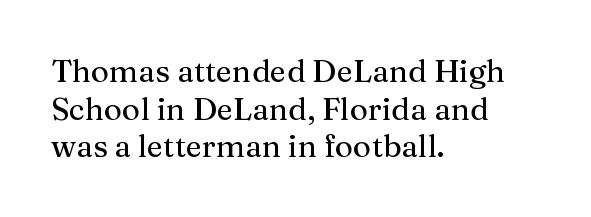
Line starts are locked; line ends wander. Check under the words: just untouched page. Character widths vary here, with narrow letters taking less room than wide ones. Regarding serifs, this sample has them. Posture: straight, roman, zero tilt.
